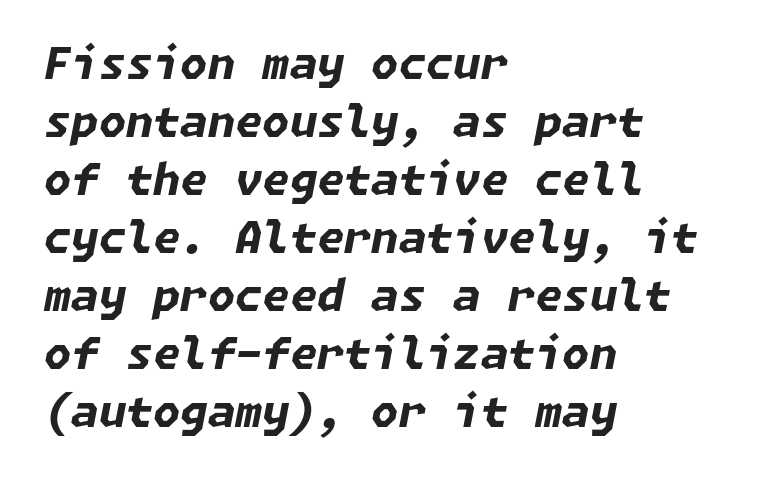
Q: Is the text bold? A: Yes.
Q: Is the text italic (slanted)? A: Yes, it leans right by about 11 degrees.
Q: Is the text underlined? A: No.
Q: How is the paragraph aligned? A: Left-aligned.
Q: Is the spacing between letters normal or unusually wide? A: Normal.
Q: Is the spacing between lines tight, normal or loose? A: Normal.
Q: Width (condensed, normal, or wide)? A: Normal.
Q: Stroke contrast? A: Low.
Q: x-height? A: Medium.
